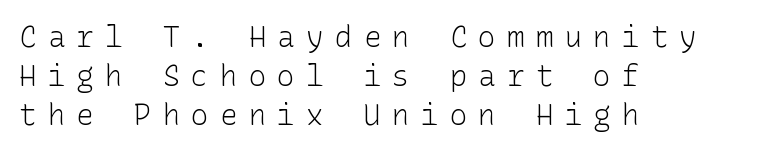
{"serif": "no", "italic": "no", "bold": "no", "weight": "light", "width": "normal", "stroke_contrast": "low", "x_height": "medium", "underline": "no", "align": "left", "line_spacing": "normal", "line_spacing_ratio": 1.34, "letter_spacing": "wide", "letter_spacing_em": 0.39, "glyph_px": 29}
